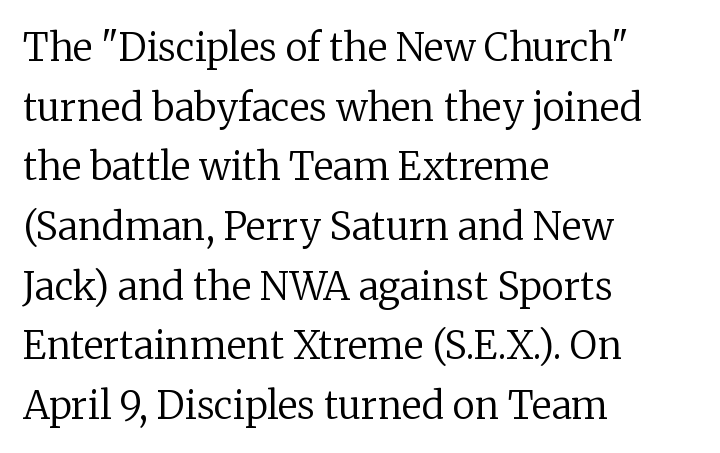
{"serif": "yes", "italic": "no", "bold": "no", "weight": "regular", "width": "normal", "stroke_contrast": "low", "x_height": "medium", "monospaced": "no", "underline": "no", "align": "left", "line_spacing": "normal", "line_spacing_ratio": 1.57, "letter_spacing": "normal", "letter_spacing_em": 0.0, "glyph_px": 38}
